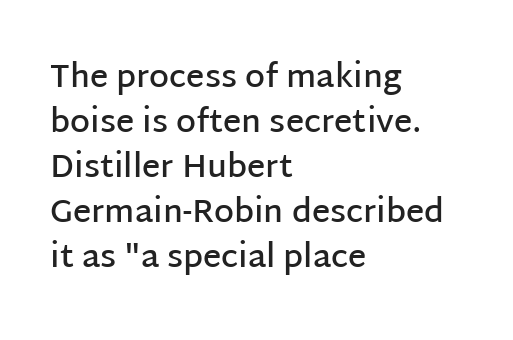
The image shows 32 px semibold sans-serif type, upright; set left-aligned, normal line spacing (1.41x), normal letter spacing, not underlined; low stroke contrast and a large x-height.
